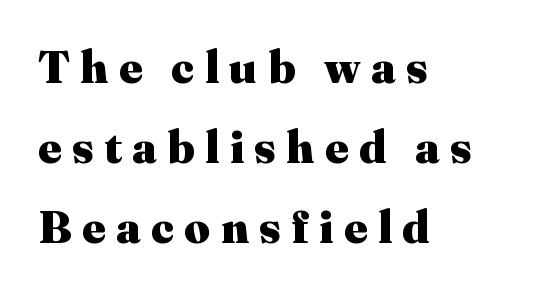
Q: Is the text bold? A: Yes.
Q: Is the text italic (slanted)? A: No, it is upright.
Q: Is the typeface a serif or a sans-serif typeface? A: Serif.
Q: Is the text underlined? A: No.
Q: How is the paragraph aligned? A: Left-aligned.
Q: Is the spacing between letters normal or unusually wide? A: Unusually wide.
Q: Width (condensed, normal, or wide)? A: Normal.
Q: Stroke contrast? A: Medium.
Q: x-height? A: Medium.
Q: Monospaced? A: No.
